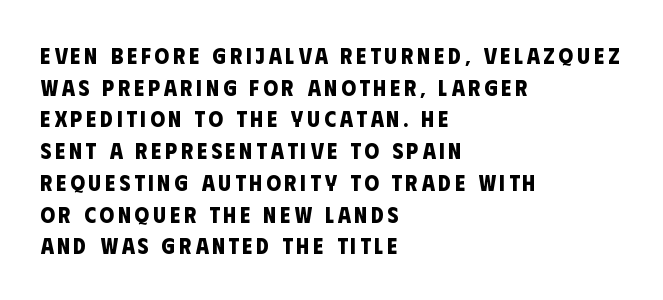
{"bold": "yes", "underline": "no", "align": "left", "line_spacing": "normal", "line_spacing_ratio": 1.38, "glyph_px": 23}
